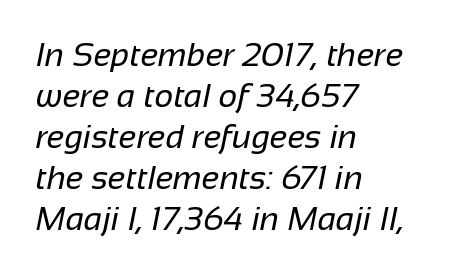
Here the designer chose a conventional face with non-uniform glyph widths. The characters are drawn with everyday or finer stroke widths. These lines are composed in type without serifs. Between one letter and the next there's only the usual sliver of space.
